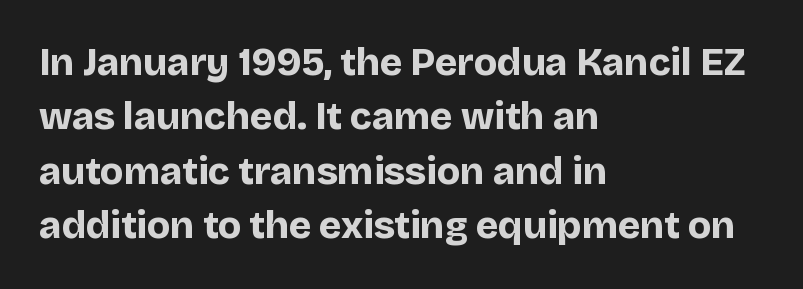
To sum up the face: it is a sans, with no serifs. Short and long lines alike share a common starting point at left. Compared with an ordinary text face, these strokes are far heavier — a full bold. Varying glyph widths throughout — classic text-font behaviour. Here the glyphs are tracked normally, forming tight word shapes. Descenders hang freely into open space.
